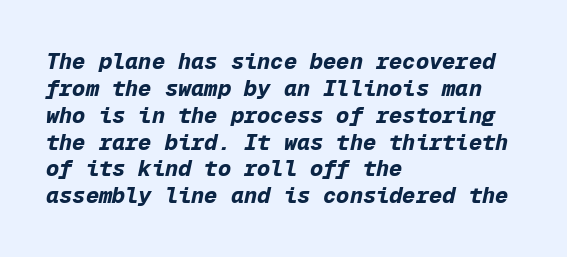
{"italic": "yes", "lean": "right", "slant_degrees": 12, "bold": "yes", "underline": "no", "align": "left", "line_spacing_ratio": 1.22, "letter_spacing": "normal", "letter_spacing_em": 0.0, "glyph_px": 22}
